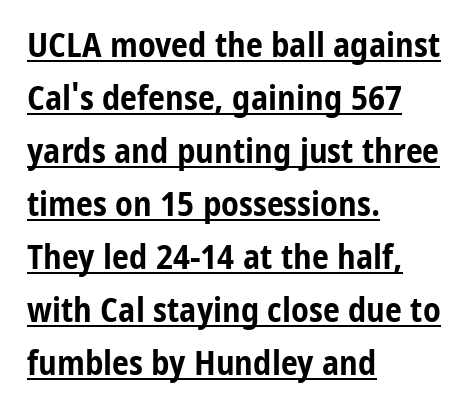
{"serif": "no", "italic": "no", "bold": "yes", "weight": "bold", "width": "condensed", "stroke_contrast": "low", "x_height": "medium", "monospaced": "no", "underline": "yes", "align": "left", "line_spacing": "normal", "line_spacing_ratio": 1.56, "letter_spacing": "normal", "letter_spacing_em": 0.0, "glyph_px": 34}
